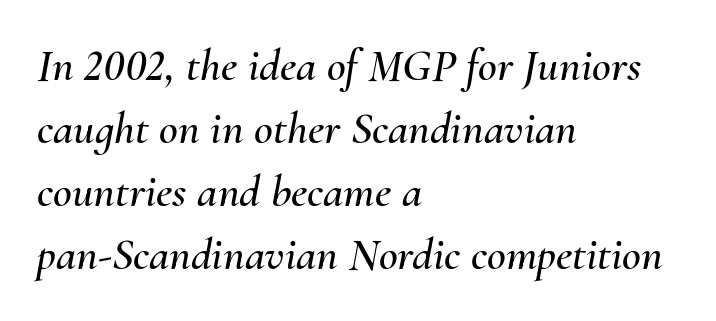
The image shows 46 px text type, italic (leaning right); set left-aligned, normal line spacing (1.37x), normal letter spacing, not underlined; medium stroke contrast and a small x-height.
